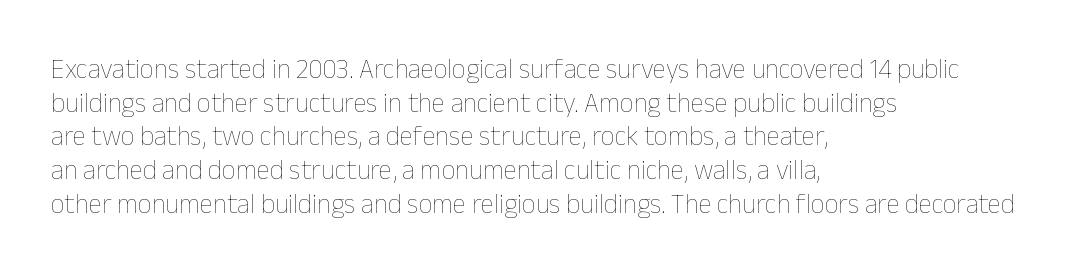
{"italic": "no", "bold": "no", "underline": "no", "align": "left", "line_spacing": "normal", "line_spacing_ratio": 1.25, "letter_spacing": "normal", "letter_spacing_em": 0.0, "glyph_px": 27}
